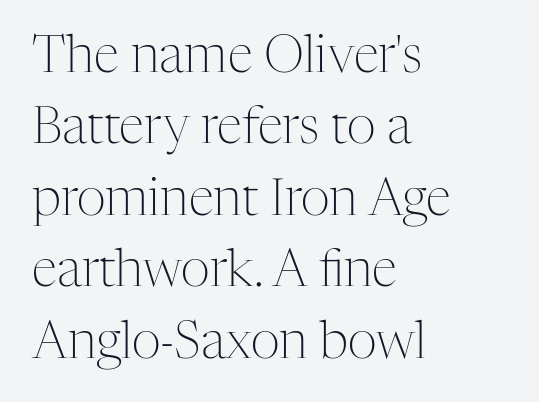
The image shows 51 px light serif type, upright; set left-aligned, normal line spacing (1.4x), normal letter spacing, not underlined; medium stroke contrast and a medium x-height.
